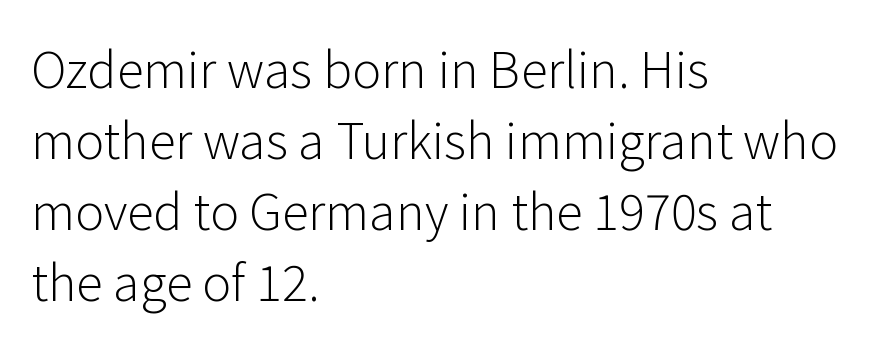
Nobody touched the tracking dial on this one. A clean baseline with only descenders dipping below it. A light-to-regular cut is what we see here. The specimen reads as upright at a glance. Think of a printed novel: that variable character pitch is what you see here.
